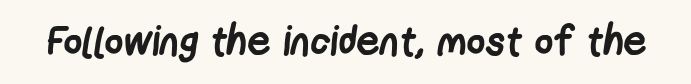
Q: Is the text bold? A: Yes.
Q: Is the typeface a serif or a sans-serif typeface? A: Sans-serif.
Q: Is the text underlined? A: No.
Q: Is the spacing between letters normal or unusually wide? A: Normal.
Q: Width (condensed, normal, or wide)? A: Condensed.
Q: Stroke contrast? A: Low.
Q: x-height? A: Medium.
Q: Monospaced? A: No.
